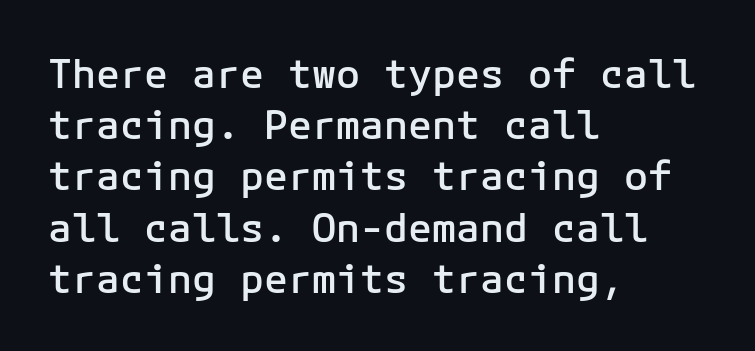
Q: Is the text bold? A: Semi-bold.
Q: Is the text italic (slanted)? A: No, it is upright.
Q: Is the typeface a serif or a sans-serif typeface? A: Sans-serif.
Q: Is the text underlined? A: No.
Q: How is the paragraph aligned? A: Left-aligned.
Q: Is the spacing between letters normal or unusually wide? A: Normal.
Q: Is the spacing between lines tight, normal or loose? A: Normal.
Q: Width (condensed, normal, or wide)? A: Normal.
Q: Stroke contrast? A: Low.
Q: x-height? A: Medium.
